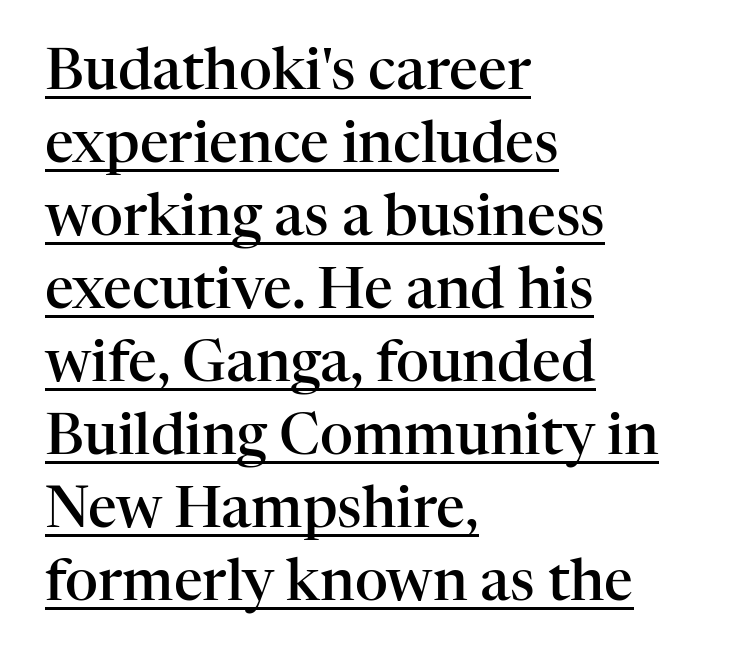
Q: Is the text bold? A: Semi-bold.
Q: Is the text italic (slanted)? A: No, it is upright.
Q: Is the typeface a serif or a sans-serif typeface? A: Serif.
Q: Is the text underlined? A: Yes.
Q: How is the paragraph aligned? A: Left-aligned.
Q: Is the spacing between letters normal or unusually wide? A: Normal.
Q: Is the spacing between lines tight, normal or loose? A: Normal.
Q: Width (condensed, normal, or wide)? A: Normal.
Q: Stroke contrast? A: High.
Q: x-height? A: Medium.
Q: Monospaced? A: No.
